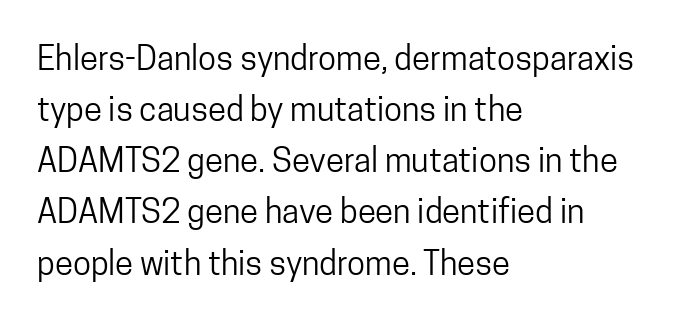
The image shows 33 px regular-weight, condensed sans-serif type, upright; set left-aligned, normal line spacing (1.55x), normal letter spacing, not underlined; low stroke contrast and a medium x-height.
